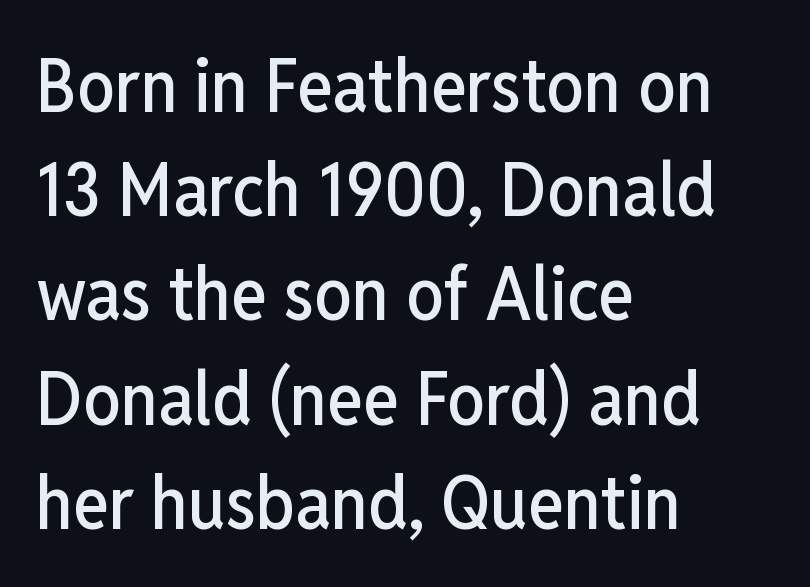
Q: Is the text italic (slanted)? A: No, it is upright.
Q: Is the typeface a serif or a sans-serif typeface? A: Sans-serif.
Q: Is the text underlined? A: No.
Q: How is the paragraph aligned? A: Left-aligned.
Q: Is the spacing between letters normal or unusually wide? A: Normal.
Q: Is the spacing between lines tight, normal or loose? A: Normal.
Q: Width (condensed, normal, or wide)? A: Condensed.
Q: Stroke contrast? A: Low.
Q: x-height? A: Medium.
Q: Monospaced? A: No.
